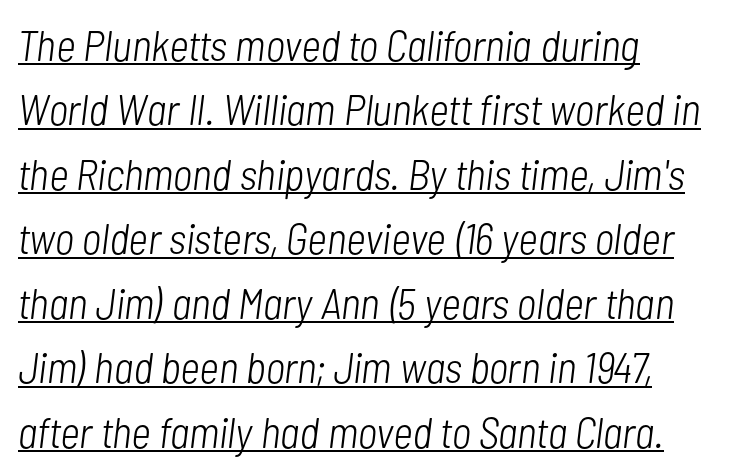
This sample keeps an unexceptional amount of space between lines. This sample has the flowing, uneven cadence of proportional lettering. Unbolded letterforms with no extra heft. Honestly, the underline is the first thing you notice here. Characters are canted at an angle relative to the baseline's perpendicular. The face used here is rendered with its standard letterfit.
